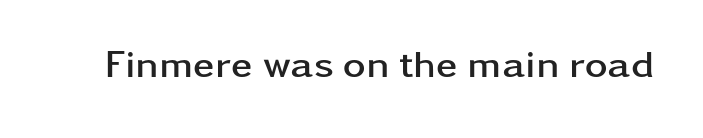
{"serif": "no", "italic": "no", "bold": "yes", "weight": "semibold", "width": "wide", "stroke_contrast": "low", "x_height": "medium", "monospaced": "no", "underline": "no", "letter_spacing": "normal", "letter_spacing_em": 0.0, "glyph_px": 39}
